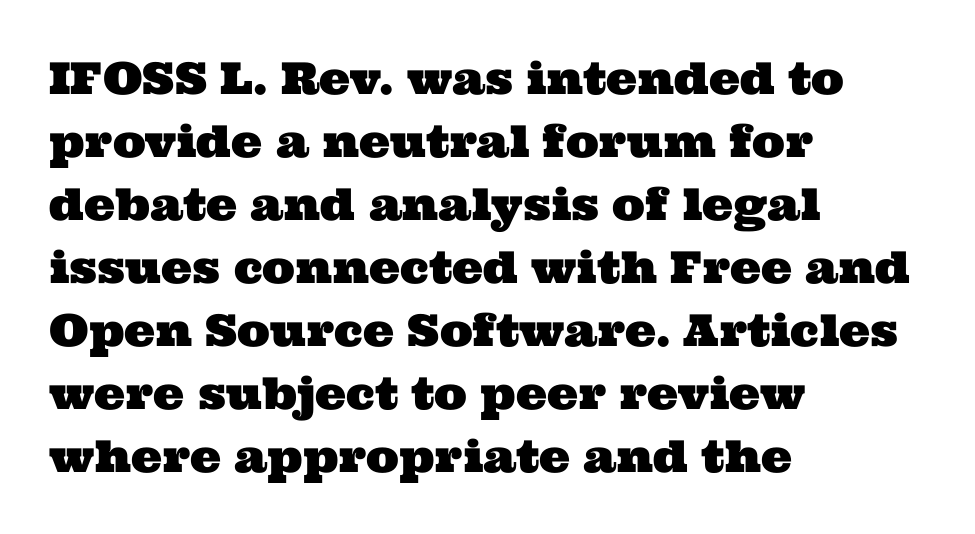
{"serif": "yes", "width": "wide", "stroke_contrast": "medium", "x_height": "medium", "monospaced": "no", "underline": "no", "align": "left", "line_spacing": "normal", "line_spacing_ratio": 1.43, "letter_spacing": "normal", "letter_spacing_em": 0.0, "glyph_px": 44}
